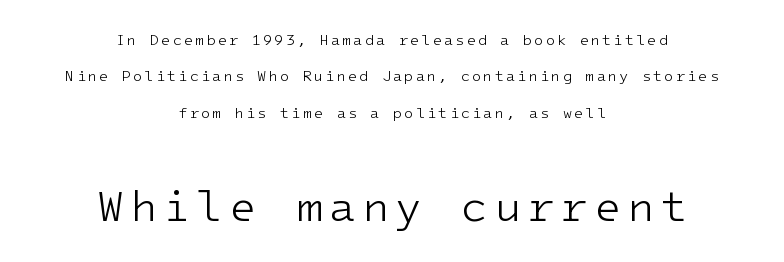
{"serif": "no", "italic": "no", "bold": "no", "weight": "light", "width": "normal", "stroke_contrast": "low", "x_height": "medium", "monospaced": "yes", "underline": "no", "align": "center", "line_spacing": "loose", "line_spacing_ratio": 2.43, "larger_block": "second", "size_ratio": 2.93, "glyph_px": 44}
